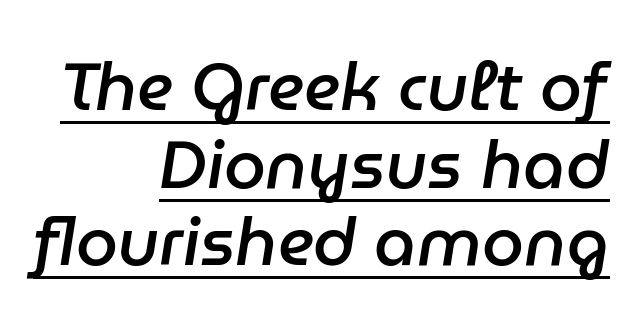
{"italic": "yes", "lean": "right", "slant_degrees": 9, "bold": "semi", "weight": "semibold", "width": "normal", "stroke_contrast": "low", "x_height": "medium", "monospaced": "no", "underline": "yes", "align": "right", "line_spacing_ratio": 1.16, "letter_spacing": "normal", "letter_spacing_em": 0.0, "glyph_px": 67}
